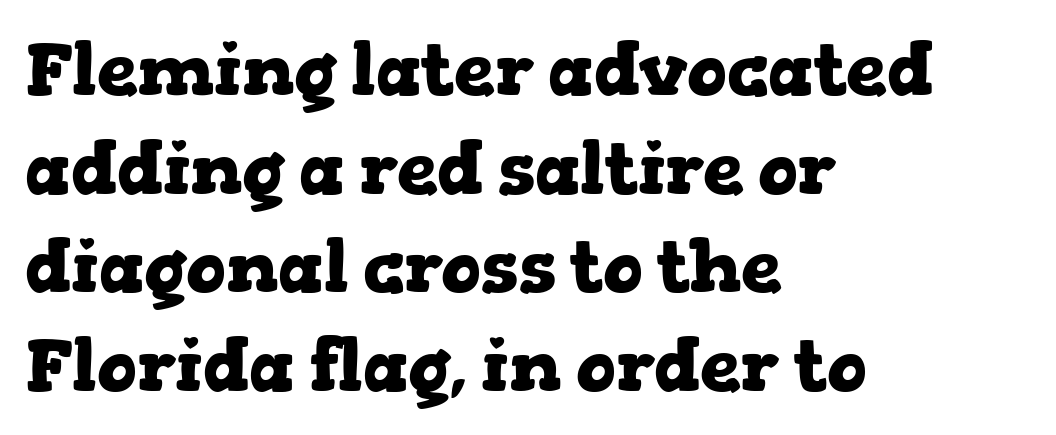
Plain, unruled lines of type. If you drew a ruler down the left edge, every line would touch it. In terms of letterspacing, this is plain default setting. Does the weight exceed regular? Yes, all the way to bold.
